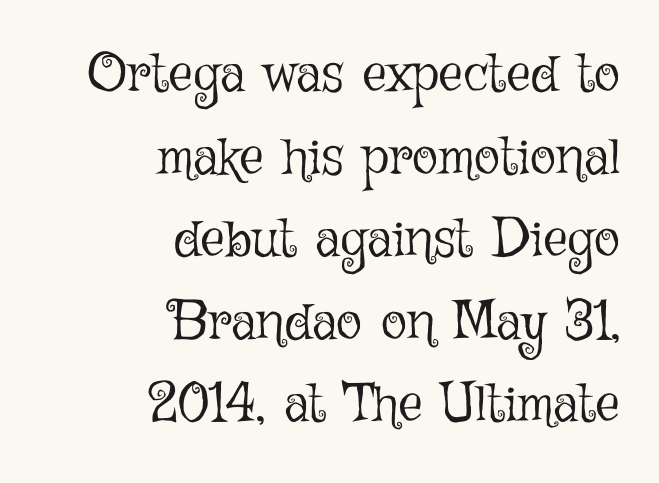
{"italic": "no", "bold": "no", "weight": "light", "width": "normal", "stroke_contrast": "low", "x_height": "medium", "monospaced": "no", "underline": "no", "align": "right", "line_spacing": "normal", "line_spacing_ratio": 1.53, "letter_spacing": "normal", "letter_spacing_em": 0.0, "glyph_px": 54}
